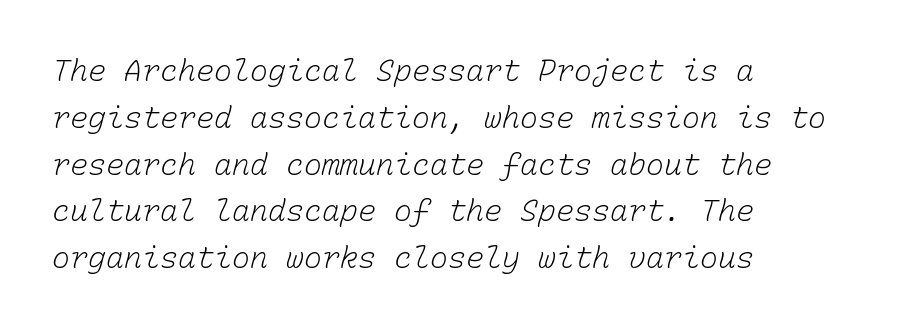
{"bold": "no", "weight": "light", "width": "normal", "stroke_contrast": "low", "x_height": "medium", "monospaced": "yes", "underline": "no", "align": "left", "line_spacing": "normal", "line_spacing_ratio": 1.56, "letter_spacing": "normal", "letter_spacing_em": 0.0, "glyph_px": 30}
